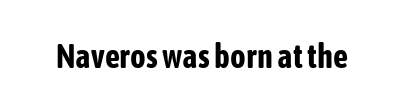
{"serif": "no", "italic": "no", "bold": "yes", "weight": "bold", "width": "condensed", "stroke_contrast": "low", "x_height": "medium", "monospaced": "no", "underline": "no", "letter_spacing": "normal", "letter_spacing_em": 0.0, "glyph_px": 33}
